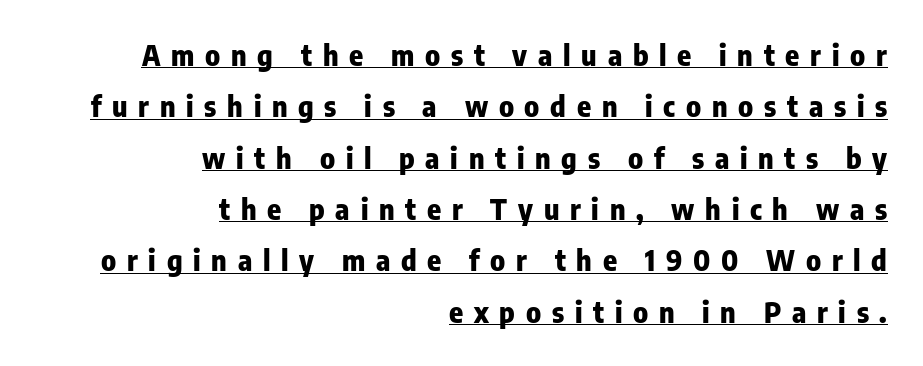
{"serif": "no", "italic": "no", "bold": "yes", "weight": "heavy", "width": "condensed", "stroke_contrast": "low", "x_height": "medium", "monospaced": "no", "underline": "yes", "align": "right", "line_spacing_ratio": 1.77, "letter_spacing": "wide", "letter_spacing_em": 0.37, "glyph_px": 29}
